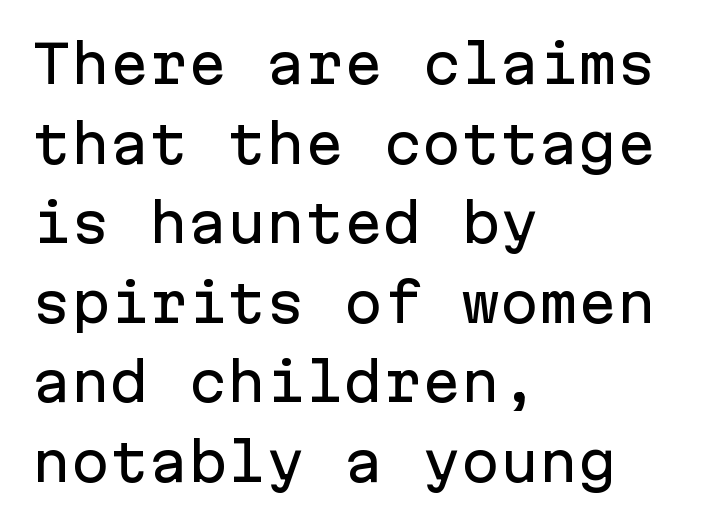
Q: Is the text italic (slanted)? A: No, it is upright.
Q: Is the typeface a serif or a sans-serif typeface? A: Sans-serif.
Q: Is the text underlined? A: No.
Q: How is the paragraph aligned? A: Left-aligned.
Q: Is the spacing between letters normal or unusually wide? A: Normal.
Q: Is the spacing between lines tight, normal or loose? A: Normal.
Q: Width (condensed, normal, or wide)? A: Normal.
Q: Stroke contrast? A: Low.
Q: x-height? A: Medium.
Q: Monospaced? A: Yes.
